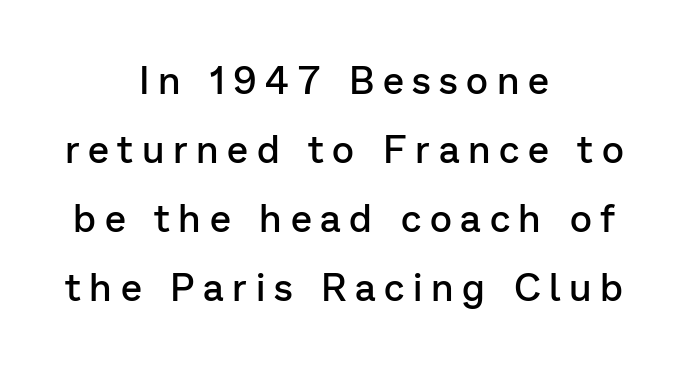
Font category for this specimen: sans-serif. No italicization has been applied; the sample stays upright. These lines are rendered in a variable-pitch font. The area under the type is left untouched.
